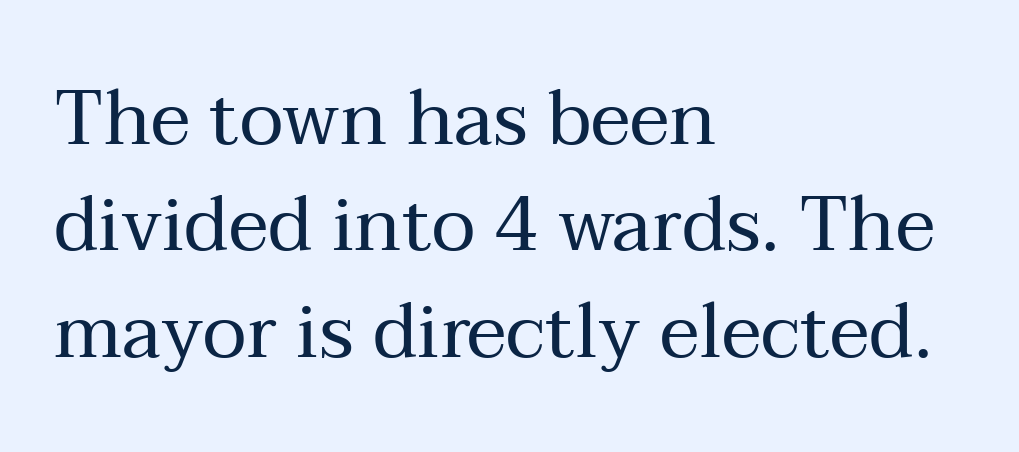
The image shows 76 px regular-weight serif type, upright; set left-aligned, normal line spacing (1.4x), normal letter spacing, not underlined; medium stroke contrast and a medium x-height.
